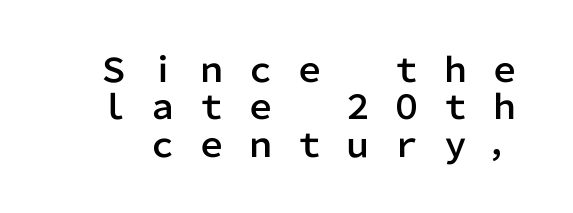
The image shows 33 px sans-serif type, upright; set tight line spacing (1.13x), unusually wide letter spacing (+0.48 em), not underlined; low stroke contrast and a medium x-height.
